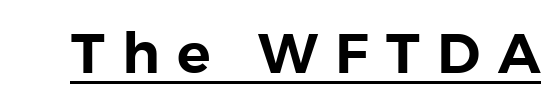
The lettering stays uniformly vertical, giving the passage a roman look. Decoration check: the copy is underlined. I'd call this a sans setting — the letters go barefoot. Looks like regular typesetting: each glyph gets only the width it needs. Caption: expanded tracking, letters set apart.
